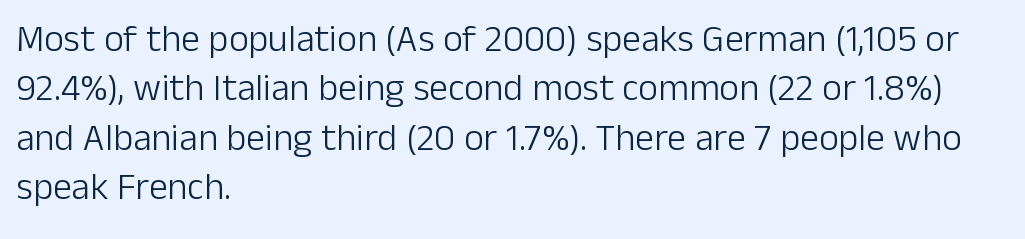
The image shows 38 px light sans-serif type, upright; set left-aligned, normal line spacing (1.3x), normal letter spacing, not underlined; low stroke contrast and a medium x-height.
